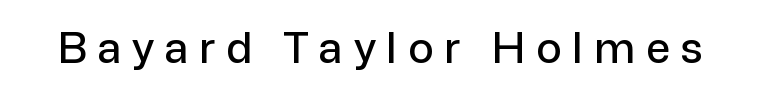
The image shows 43 px sans-serif type, upright; set unusually wide letter spacing (+0.25 em), not underlined; low stroke contrast and a medium x-height.
